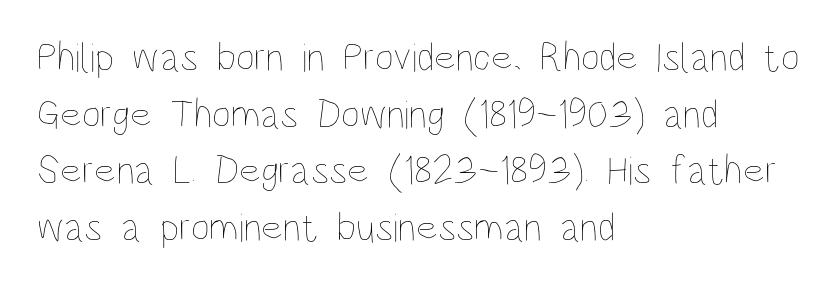
{"italic": "no", "bold": "no", "weight": "thin", "width": "condensed", "stroke_contrast": "low", "x_height": "large", "monospaced": "no", "underline": "no", "align": "left", "line_spacing": "normal", "line_spacing_ratio": 1.38, "letter_spacing": "normal", "letter_spacing_em": 0.0, "glyph_px": 41}
